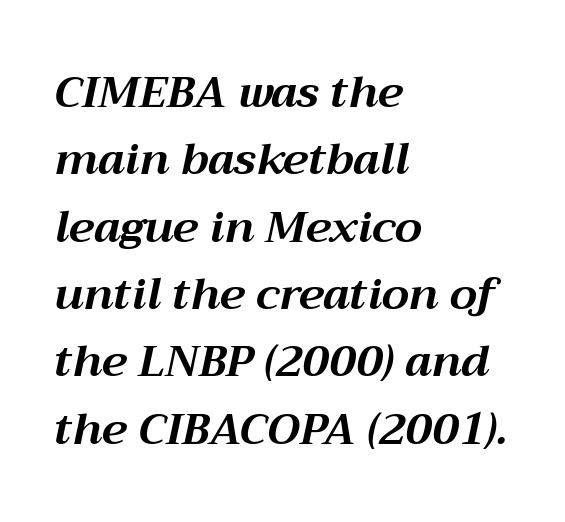
{"italic": "yes", "lean": "right", "slant_degrees": 12, "bold": "yes", "weight": "bold", "width": "normal", "stroke_contrast": "medium", "x_height": "medium", "monospaced": "no", "underline": "no", "align": "left", "line_spacing": "normal", "line_spacing_ratio": 1.53, "letter_spacing": "normal", "letter_spacing_em": 0.0, "glyph_px": 44}
